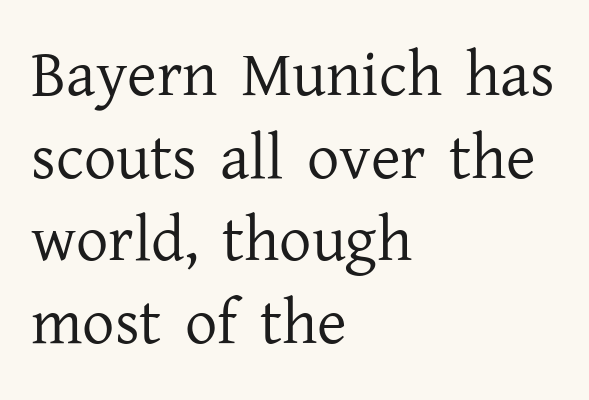
The image shows 64 px regular-weight serif type, upright; set left-aligned, normal line spacing (1.29x), normal letter spacing, not underlined; low stroke contrast and a medium x-height.
